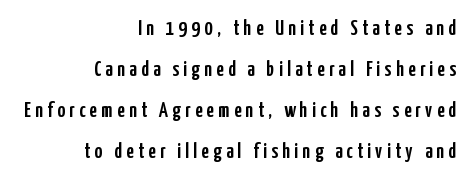
Unlike italic type, these characters show no tilt at all. The rag falls on the left side of this text block. Quick note: underline off. Letter spacing: wide.
